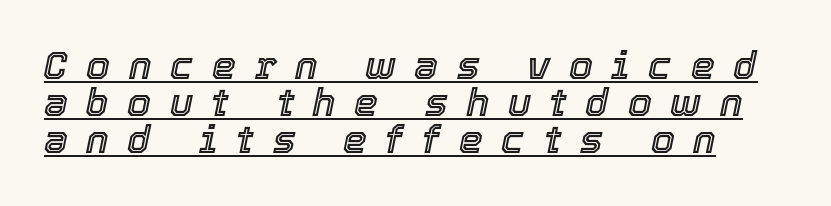
You could barely slide anything between these rows. You could not count columns in this text — the font is proportionally spaced. The passage shown has open, widely tracked lettering throughout. The font's italic variant was chosen for this text.
